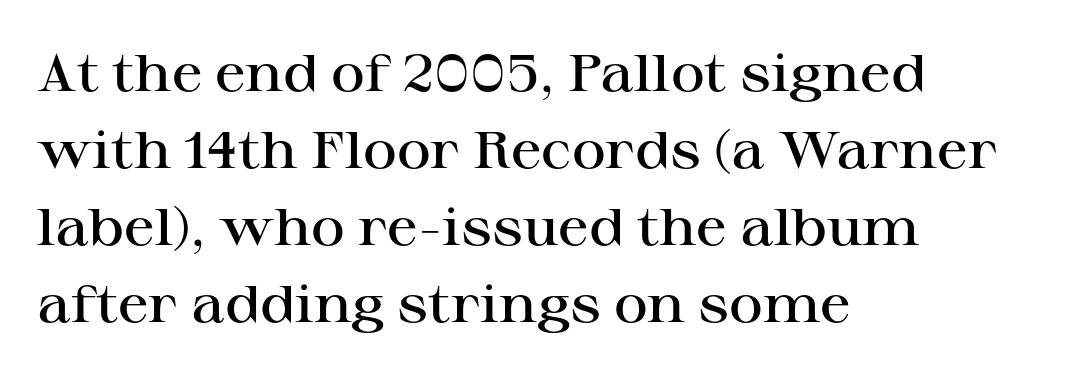
The image shows 52 px semibold, wide serif type, upright; set left-aligned, normal line spacing (1.48x), normal letter spacing, not underlined; high stroke contrast and a medium x-height.
